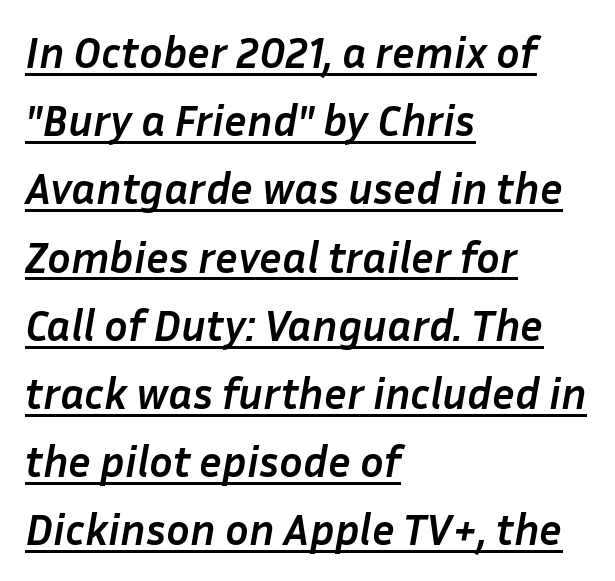
This sample has the flowing, uneven cadence of proportional lettering. Quick note: interline space is typical. The rendering applies a slant to the glyphs. Compared with undecorated copy, this sample adds a rule below the words.
